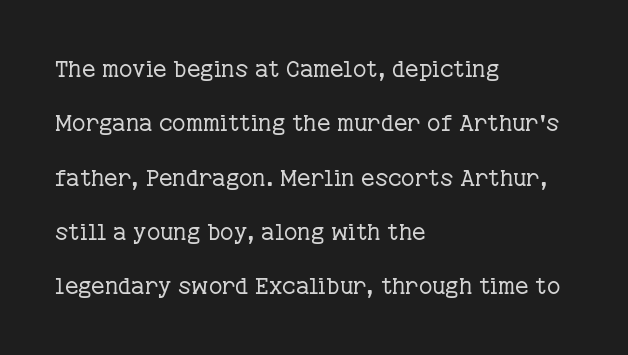
Q: Is the text bold? A: No.
Q: Is the text italic (slanted)? A: No, it is upright.
Q: Is the text underlined? A: No.
Q: How is the paragraph aligned? A: Left-aligned.
Q: Is the spacing between letters normal or unusually wide? A: Normal.
Q: Is the spacing between lines tight, normal or loose? A: Loose.
